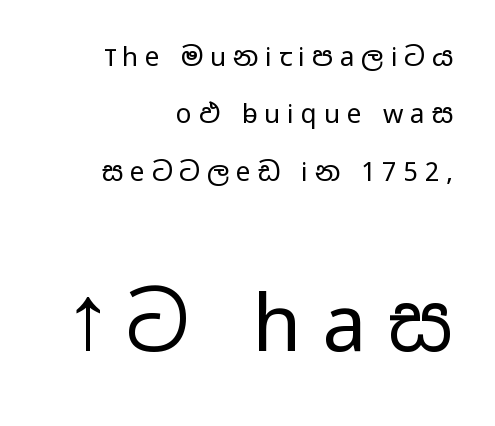
Q: Is the text bold? A: No.
Q: Is the text italic (slanted)? A: No, it is upright.
Q: Is the typeface a serif or a sans-serif typeface? A: Sans-serif.
Q: Is the text underlined? A: No.
Q: How is the paragraph aligned? A: Right-aligned.
Q: Is the spacing between letters normal or unusually wide? A: Unusually wide.
Q: Is the spacing between lines tight, normal or loose? A: Loose.
Q: Which block of text is set in a larger size, the first (top) or the second (bottom)? A: The second (bottom) one.
Q: Width (condensed, normal, or wide)? A: Wide.
Q: Stroke contrast? A: Low.
Q: x-height? A: Medium.
Q: Monospaced? A: No.
